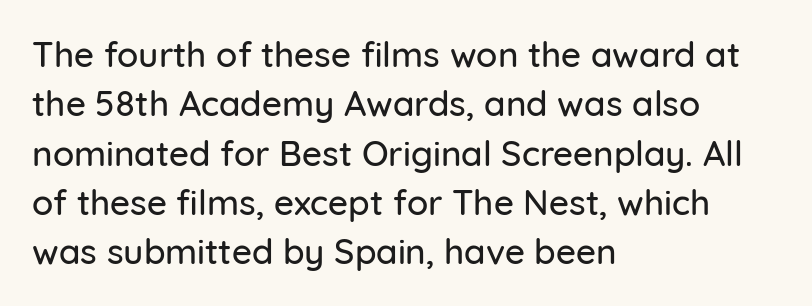
Q: Is the text italic (slanted)? A: No, it is upright.
Q: Is the typeface a serif or a sans-serif typeface? A: Sans-serif.
Q: Is the text underlined? A: No.
Q: How is the paragraph aligned? A: Left-aligned.
Q: Is the spacing between letters normal or unusually wide? A: Normal.
Q: Is the spacing between lines tight, normal or loose? A: Normal.
Q: Width (condensed, normal, or wide)? A: Normal.
Q: Stroke contrast? A: Low.
Q: x-height? A: Medium.
Q: Monospaced? A: No.
